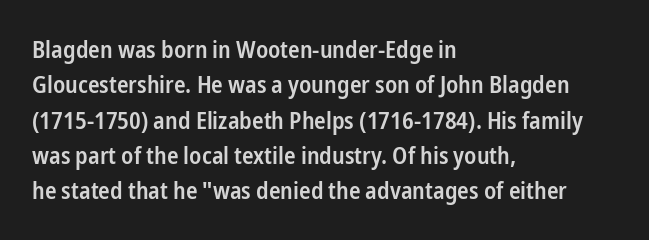
The image shows 24 px text type, upright; set left-aligned, normal line spacing (1.47x), normal letter spacing, not underlined.
